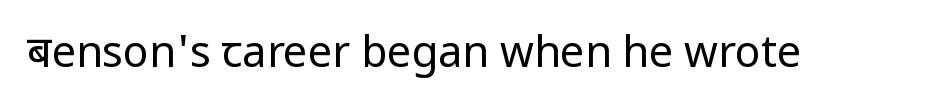
The glyphs in this specimen are sans serif. This is roman type, the default non-slanted kind. Stems and bowls with no extra thickness — not bold. Honestly, the letter spacing is just normal — you wouldn't notice it. The face used here is proportionally spaced, like ordinary book or web type.
